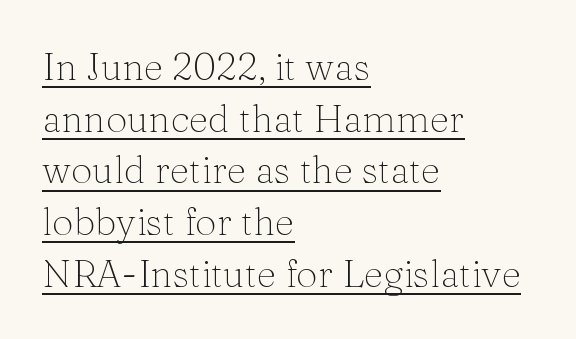
{"serif": "yes", "italic": "no", "bold": "no", "weight": "light", "width": "normal", "stroke_contrast": "medium", "x_height": "medium", "monospaced": "no", "underline": "yes", "align": "left", "line_spacing": "normal", "line_spacing_ratio": 1.36, "letter_spacing": "normal", "letter_spacing_em": 0.0, "glyph_px": 38}
